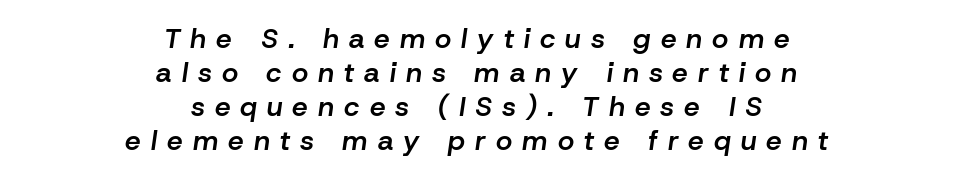
The image shows 28 px semibold type, italic (leaning right); set centered, line spacing 1.22x, unusually wide letter spacing (+0.36 em), not underlined; low stroke contrast and a medium x-height.
